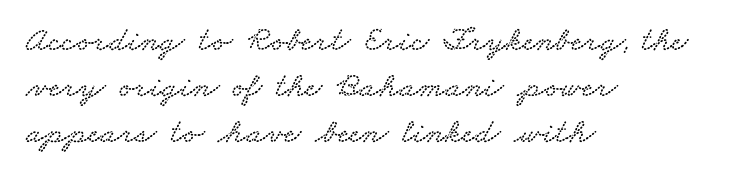
{"serif": "yes", "width": "wide", "stroke_contrast": "low", "x_height": "small", "monospaced": "no", "underline": "no", "align": "left", "line_spacing": "normal", "line_spacing_ratio": 1.31, "letter_spacing": "normal", "letter_spacing_em": 0.0, "glyph_px": 35}
